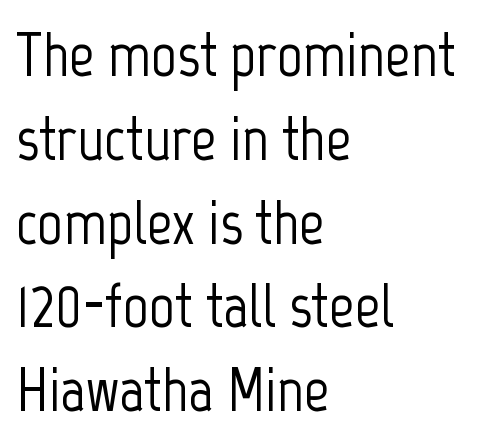
The image shows 63 px condensed sans-serif type, upright; set left-aligned, normal line spacing (1.33x), normal letter spacing, not underlined; low stroke contrast and a medium x-height.
